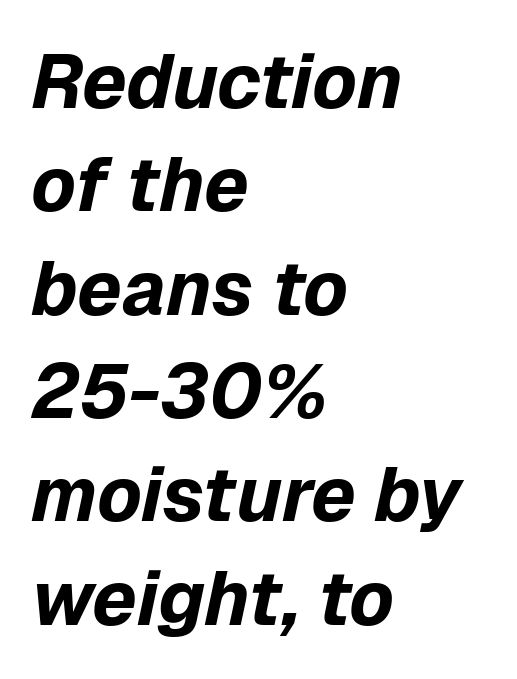
The image shows 76 px bold type, italic (leaning right); set left-aligned, normal line spacing (1.36x), normal letter spacing, not underlined; low stroke contrast and a medium x-height.
